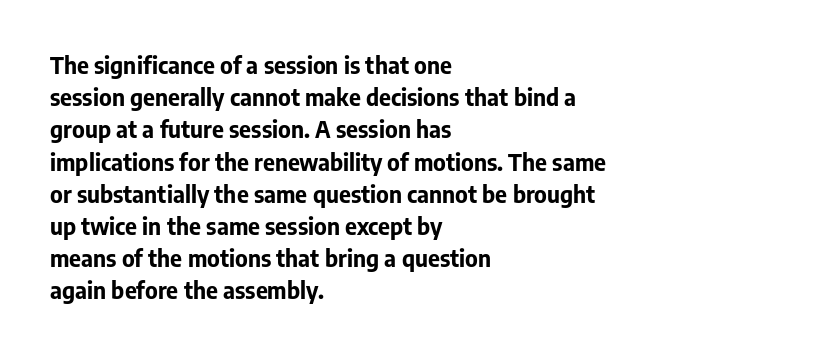
Q: Is the text bold? A: Yes.
Q: Is the text italic (slanted)? A: No, it is upright.
Q: Is the text underlined? A: No.
Q: How is the paragraph aligned? A: Left-aligned.
Q: Is the spacing between letters normal or unusually wide? A: Normal.
Q: Is the spacing between lines tight, normal or loose? A: Normal.
